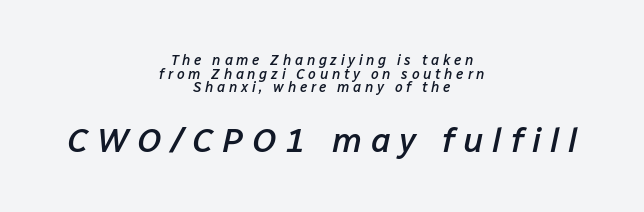
The tracking reads as deliberately expanded to a designer's eye. Scale increases going downward across the two blocks. A typesetter would call this leading minimal, almost set solid. Line starts and ends both wander, symmetrically. The string is rendered with underlining switched off. Looking at the ascenders, they clearly lean.
